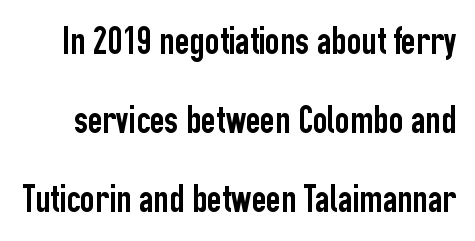
Q: Is the text italic (slanted)? A: No, it is upright.
Q: Is the typeface a serif or a sans-serif typeface? A: Sans-serif.
Q: Is the text underlined? A: No.
Q: Is the spacing between letters normal or unusually wide? A: Normal.
Q: Is the spacing between lines tight, normal or loose? A: Loose.
Q: Width (condensed, normal, or wide)? A: Condensed.
Q: Stroke contrast? A: Low.
Q: x-height? A: Medium.
Q: Monospaced? A: No.
